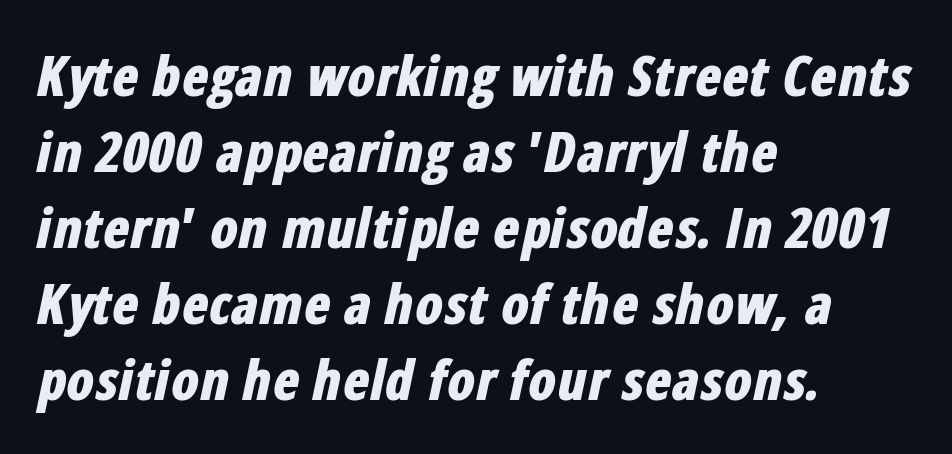
The image shows 55 px bold, condensed type, italic (leaning right); set left-aligned, normal line spacing (1.38x), normal letter spacing, not underlined; low stroke contrast and a medium x-height.
